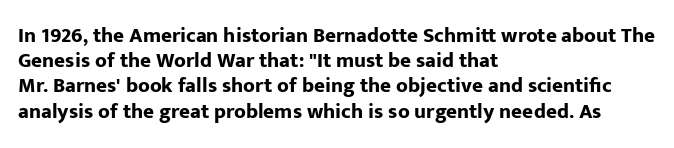
{"italic": "no", "bold": "yes", "underline": "no", "align": "left", "line_spacing_ratio": 1.2, "letter_spacing": "normal", "letter_spacing_em": 0.0, "glyph_px": 21}
